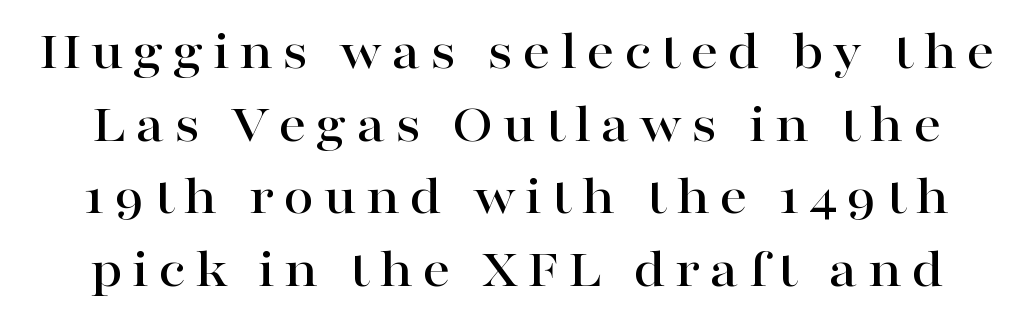
{"serif": "yes", "italic": "no", "width": "wide", "stroke_contrast": "high", "x_height": "medium", "monospaced": "no", "underline": "no", "line_spacing": "normal", "line_spacing_ratio": 1.32, "glyph_px": 55}
